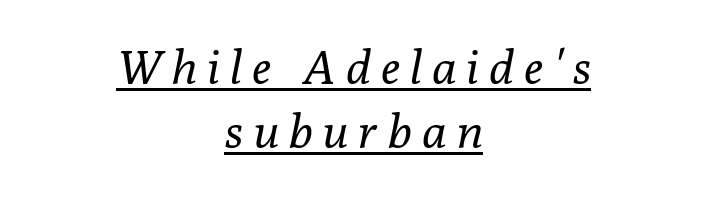
{"serif": "yes", "italic": "yes", "lean": "right", "slant_degrees": 10, "bold": "no", "weight": "regular", "width": "normal", "stroke_contrast": "low", "x_height": "medium", "monospaced": "no", "underline": "yes", "align": "center", "line_spacing": "normal", "line_spacing_ratio": 1.37, "letter_spacing": "wide", "letter_spacing_em": 0.23, "glyph_px": 47}
